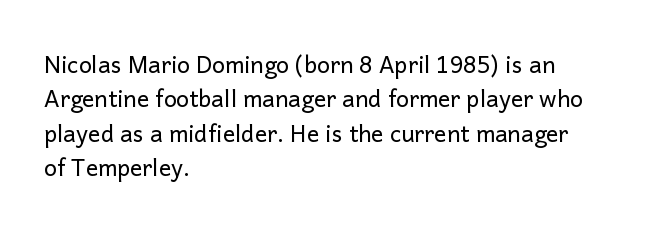
Q: Is the text bold? A: No.
Q: Is the text italic (slanted)? A: No, it is upright.
Q: Is the text underlined? A: No.
Q: How is the paragraph aligned? A: Left-aligned.
Q: Is the spacing between letters normal or unusually wide? A: Normal.
Q: Is the spacing between lines tight, normal or loose? A: Normal.
